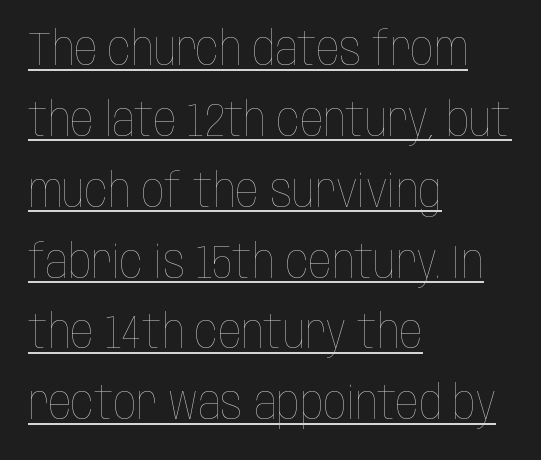
{"italic": "no", "bold": "no", "weight": "thin", "width": "condensed", "stroke_contrast": "low", "x_height": "large", "monospaced": "no", "underline": "yes", "align": "left", "line_spacing": "normal", "line_spacing_ratio": 1.54, "letter_spacing": "normal", "letter_spacing_em": 0.0, "glyph_px": 46}
